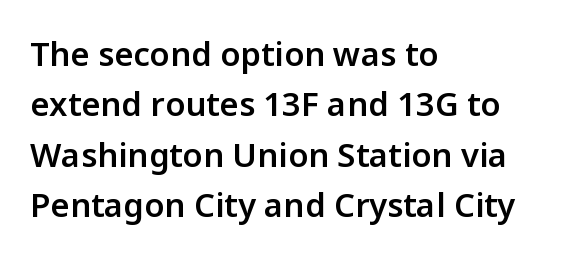
This is roman type, the default non-slanted kind. The lines sit at an ordinary, default distance from one another. A bit beefed up — I'd call it semibold rather than bold. Line starts are locked; line ends wander. What kind of face is this? One without serifs — a sans.
